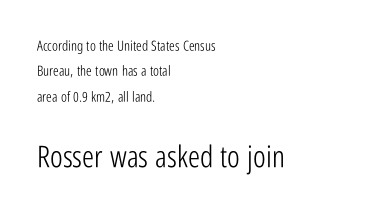
Q: Is the text bold? A: No.
Q: Is the text italic (slanted)? A: No, it is upright.
Q: Is the typeface a serif or a sans-serif typeface? A: Sans-serif.
Q: Is the text underlined? A: No.
Q: How is the paragraph aligned? A: Left-aligned.
Q: Is the spacing between letters normal or unusually wide? A: Normal.
Q: Which block of text is set in a larger size, the first (top) or the second (bottom)? A: The second (bottom) one.
Q: Width (condensed, normal, or wide)? A: Condensed.
Q: Stroke contrast? A: Low.
Q: x-height? A: Medium.
Q: Monospaced? A: No.
